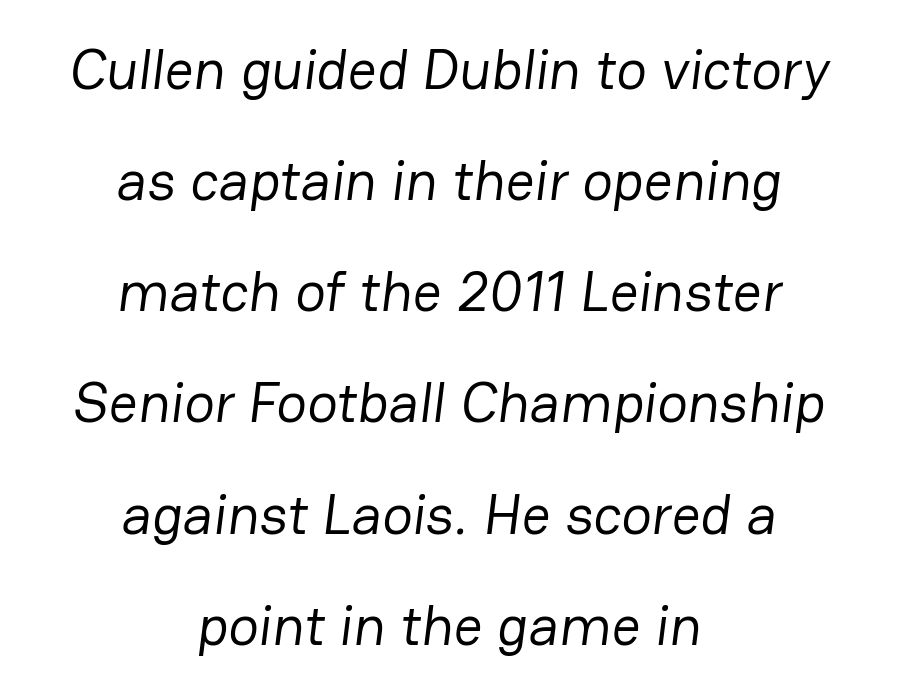
Q: Is the text bold? A: No.
Q: Is the typeface a serif or a sans-serif typeface? A: Sans-serif.
Q: Is the text underlined? A: No.
Q: How is the paragraph aligned? A: Centered.
Q: Is the spacing between letters normal or unusually wide? A: Normal.
Q: Is the spacing between lines tight, normal or loose? A: Loose.
Q: Width (condensed, normal, or wide)? A: Normal.
Q: Stroke contrast? A: Low.
Q: x-height? A: Medium.
Q: Monospaced? A: No.
